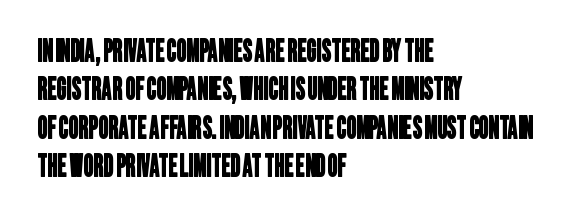
Characters follow at the spacing the type designer built in. Which margin do the lines hug? The left one — the right edge is uneven. Proportional: the letters do not fall into vertical columns. The letters carry no serifs — their stems end cleanly without finishing strokes. Check under the words: just untouched page.
